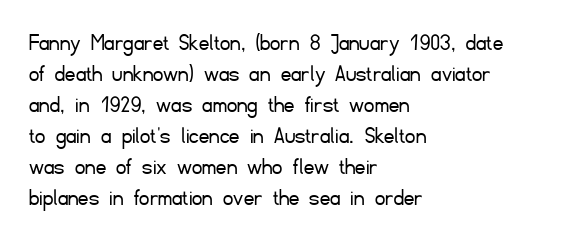
{"italic": "no", "bold": "no", "underline": "no", "align": "left", "line_spacing_ratio": 1.24, "letter_spacing": "normal", "letter_spacing_em": 0.0, "glyph_px": 25}
